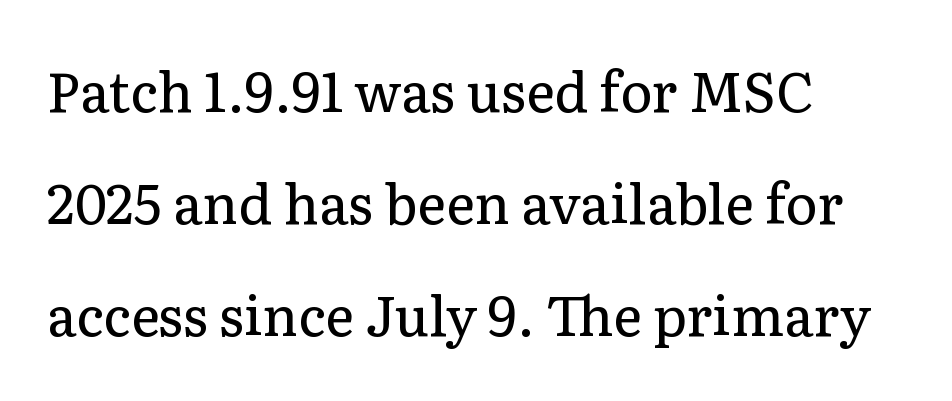
{"serif": "yes", "italic": "no", "bold": "no", "weight": "regular", "width": "normal", "stroke_contrast": "low", "x_height": "medium", "monospaced": "no", "underline": "no", "align": "left", "line_spacing": "loose", "line_spacing_ratio": 2.04, "letter_spacing": "normal", "letter_spacing_em": 0.0, "glyph_px": 55}
